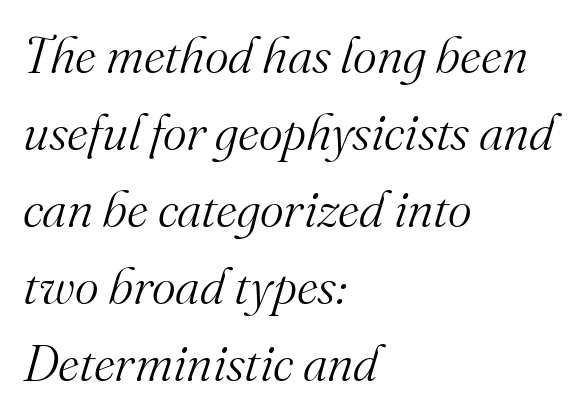
{"serif": "yes", "italic": "yes", "lean": "right", "slant_degrees": 16, "bold": "no", "weight": "light", "width": "normal", "stroke_contrast": "medium", "x_height": "small", "monospaced": "no", "underline": "no", "align": "left", "line_spacing": "normal", "line_spacing_ratio": 1.51, "letter_spacing": "normal", "letter_spacing_em": 0.0, "glyph_px": 51}
